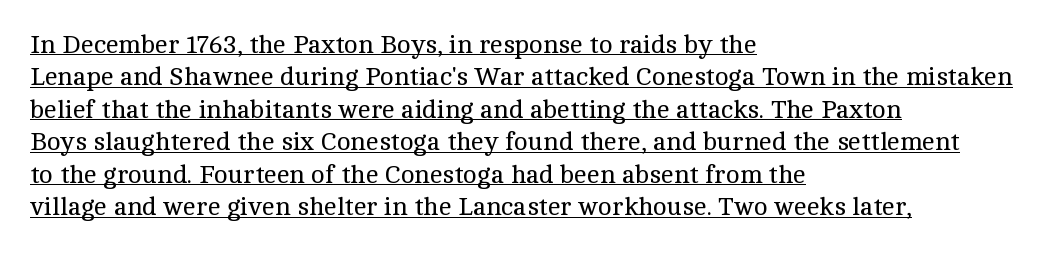
{"italic": "no", "bold": "no", "underline": "yes", "align": "left", "line_spacing": "normal", "line_spacing_ratio": 1.25, "letter_spacing": "normal", "letter_spacing_em": 0.0, "glyph_px": 26}
